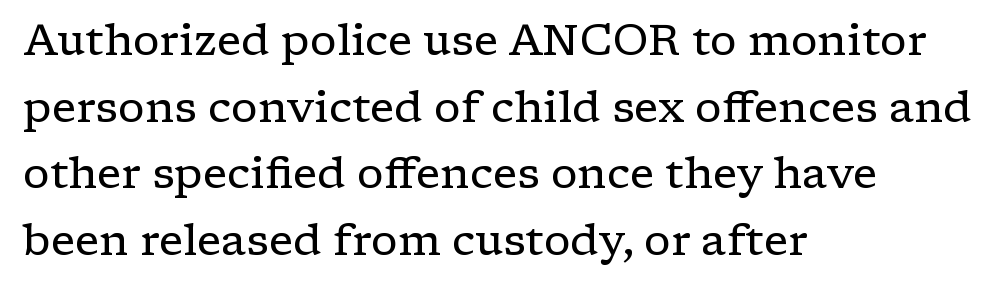
The type family on display is of the serif kind. Here the glyphs are tracked normally, forming tight word shapes. Do the characters align in a grid? No, the font is proportional. The foot of each line stays bare and open. Every stem runs plumb, perpendicular to the baseline. Compared with typical paragraphs, the rows here are spaced about the same.
